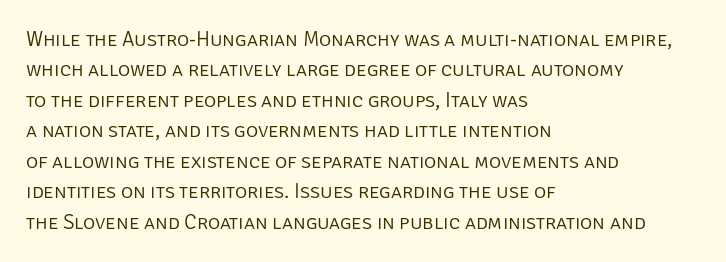
Q: Is the text bold? A: No.
Q: Is the text italic (slanted)? A: No, it is upright.
Q: Is the text underlined? A: No.
Q: How is the paragraph aligned? A: Left-aligned.
Q: Is the spacing between letters normal or unusually wide? A: Normal.
Q: Is the spacing between lines tight, normal or loose? A: Normal.
